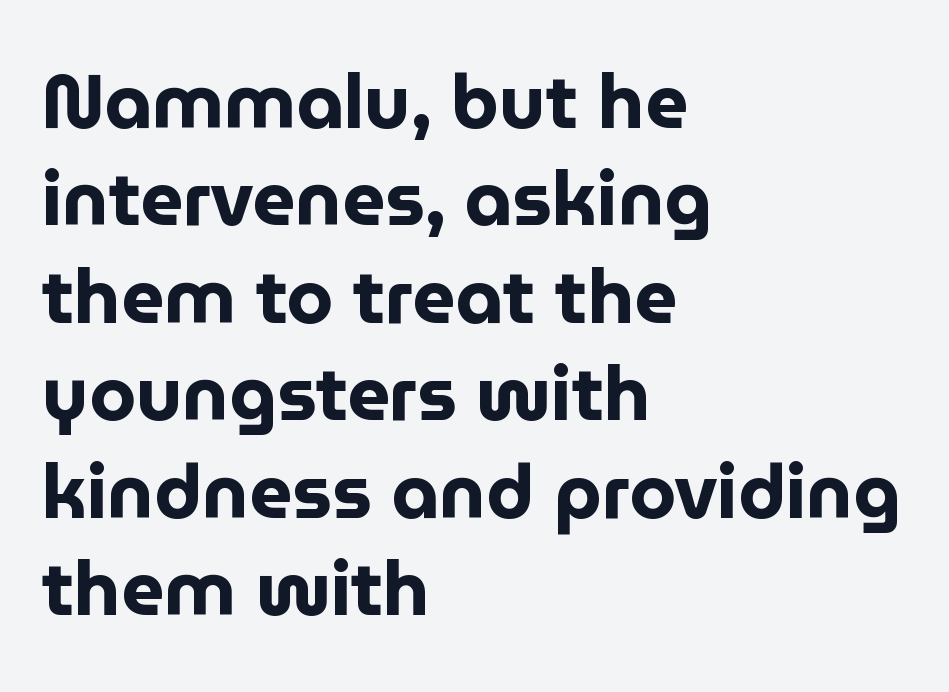
Strokes here are thick enough to call this a true bold. A typesetter would call this zero additional tracking. The passage shown stacks its lines at a standard gap. A typesetter would mark this as roman, not italic. A classic flush-left, rag-right setting is used for this passage.
